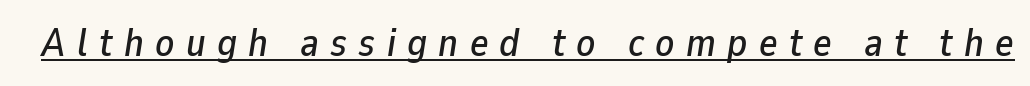
The face used here appears with an underline applied. Between one letter and the next there's a generous, obvious gap. Here the designer chose a conventional face with non-uniform glyph widths. Observe the lean: these are italic letterforms.
